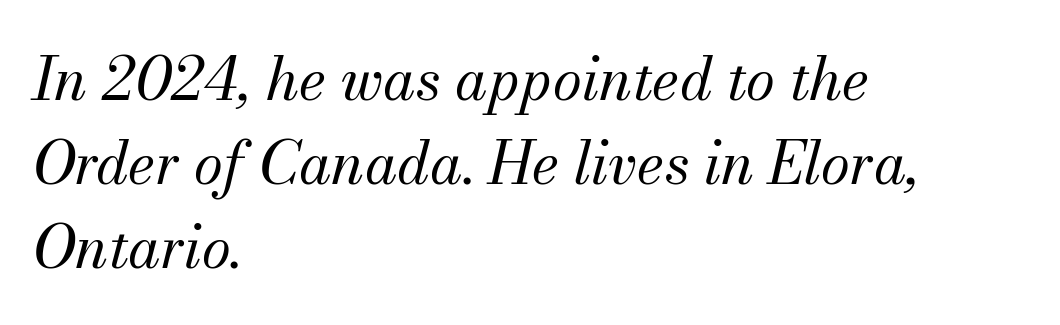
The image shows 59 px regular-weight serif type, italic (leaning right); set left-aligned, normal line spacing (1.42x), normal letter spacing, not underlined; medium stroke contrast and a small x-height.
